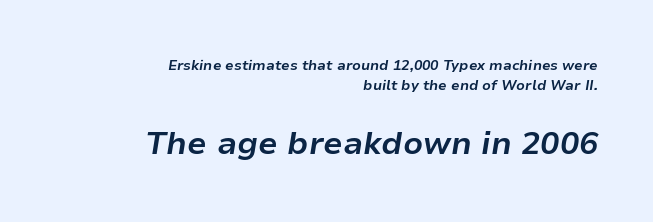
Q: Is the text bold? A: Yes.
Q: Is the text italic (slanted)? A: Yes, it leans right by about 9 degrees.
Q: Is the text underlined? A: No.
Q: How is the paragraph aligned? A: Right-aligned.
Q: Is the spacing between letters normal or unusually wide? A: Normal.
Q: Is the spacing between lines tight, normal or loose? A: Normal.
Q: Which block of text is set in a larger size, the first (top) or the second (bottom)? A: The second (bottom) one.
Q: Width (condensed, normal, or wide)? A: Normal.
Q: Stroke contrast? A: Low.
Q: x-height? A: Medium.
Q: Monospaced? A: No.
